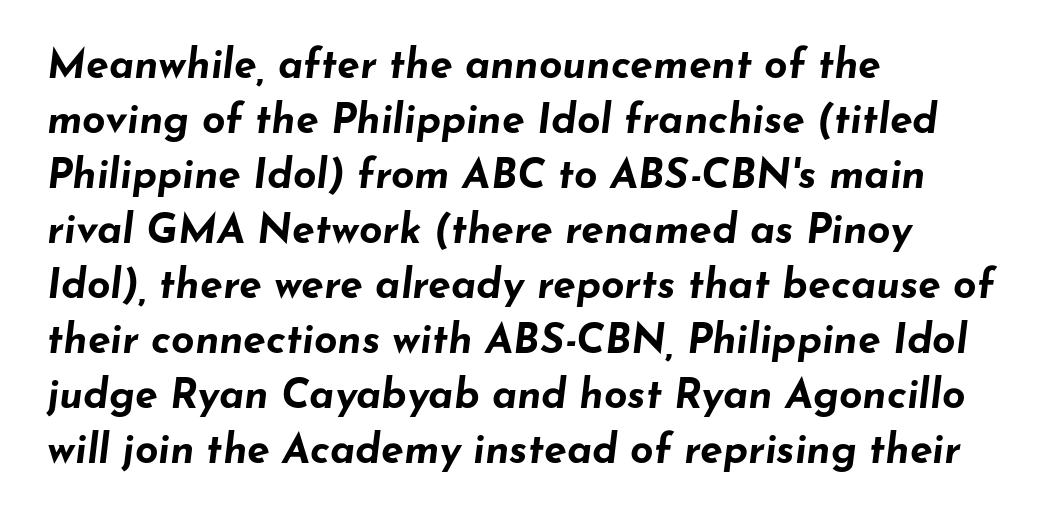
{"italic": "yes", "lean": "right", "slant_degrees": 7, "bold": "yes", "weight": "bold", "width": "wide", "stroke_contrast": "low", "x_height": "small", "monospaced": "no", "underline": "no", "align": "left", "line_spacing": "normal", "line_spacing_ratio": 1.34, "letter_spacing": "normal", "letter_spacing_em": 0.0, "glyph_px": 41}
